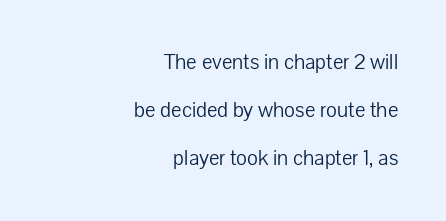
In terms of leading, this rendering errs on the spacious side. The rendering keeps characters at their native spacing. Typeset ragged left — the right edge is the straight one. The weight would be labelled regular, book, light, or lighter still. Every stem runs plumb, perpendicular to the baseline.
